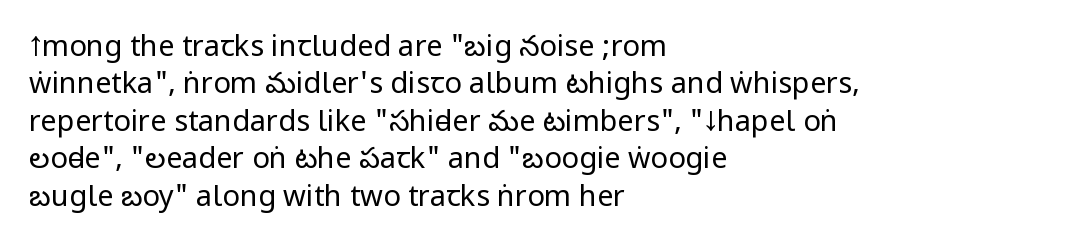
Q: Is the text bold? A: No.
Q: Is the text italic (slanted)? A: No, it is upright.
Q: Is the typeface a serif or a sans-serif typeface? A: Sans-serif.
Q: Is the text underlined? A: No.
Q: How is the paragraph aligned? A: Left-aligned.
Q: Is the spacing between letters normal or unusually wide? A: Normal.
Q: Is the spacing between lines tight, normal or loose? A: Normal.
Q: Width (condensed, normal, or wide)? A: Condensed.
Q: Stroke contrast? A: Low.
